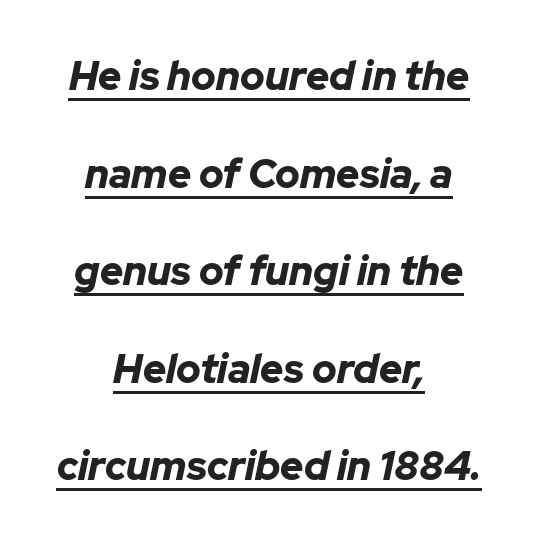
Q: Is the text bold? A: Yes.
Q: Is the text italic (slanted)? A: Yes, it leans right by about 12 degrees.
Q: Is the text underlined? A: Yes.
Q: How is the paragraph aligned? A: Centered.
Q: Is the spacing between letters normal or unusually wide? A: Normal.
Q: Is the spacing between lines tight, normal or loose? A: Loose.
Q: Width (condensed, normal, or wide)? A: Normal.
Q: Stroke contrast? A: Low.
Q: x-height? A: Medium.
Q: Monospaced? A: No.
